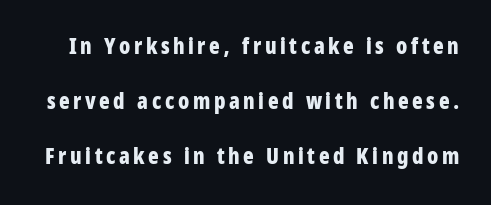
The image shows 22 px bold type, upright; set loose line spacing (2.49x), not underlined.
